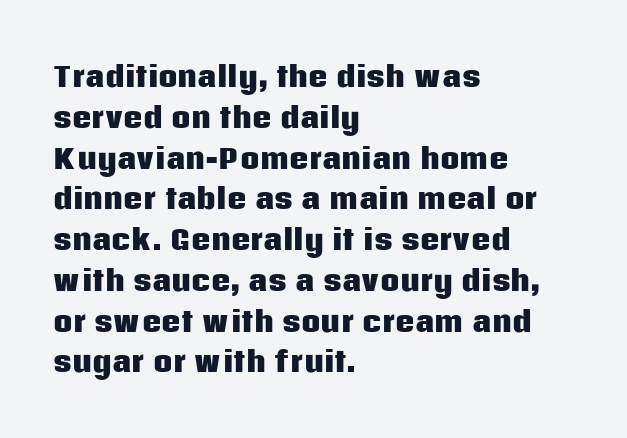
{"italic": "no", "bold": "yes", "underline": "no", "align": "left", "line_spacing": "normal", "line_spacing_ratio": 1.51, "letter_spacing": "normal", "letter_spacing_em": 0.0, "glyph_px": 27}
